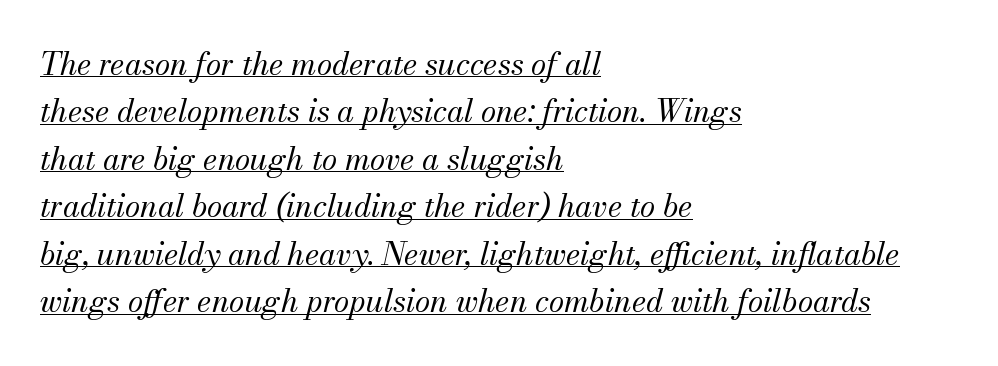
The image shows 31 px regular-weight serif type, italic (leaning right); set left-aligned, normal line spacing (1.53x), normal letter spacing, underlined; medium stroke contrast and a small x-height.
